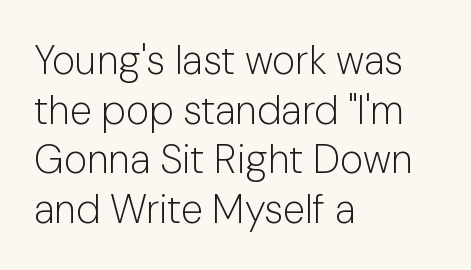
Q: Is the text bold? A: No.
Q: Is the text italic (slanted)? A: No, it is upright.
Q: Is the typeface a serif or a sans-serif typeface? A: Sans-serif.
Q: Is the text underlined? A: No.
Q: How is the paragraph aligned? A: Left-aligned.
Q: Is the spacing between letters normal or unusually wide? A: Normal.
Q: Width (condensed, normal, or wide)? A: Normal.
Q: Stroke contrast? A: Low.
Q: x-height? A: Medium.
Q: Monospaced? A: No.
